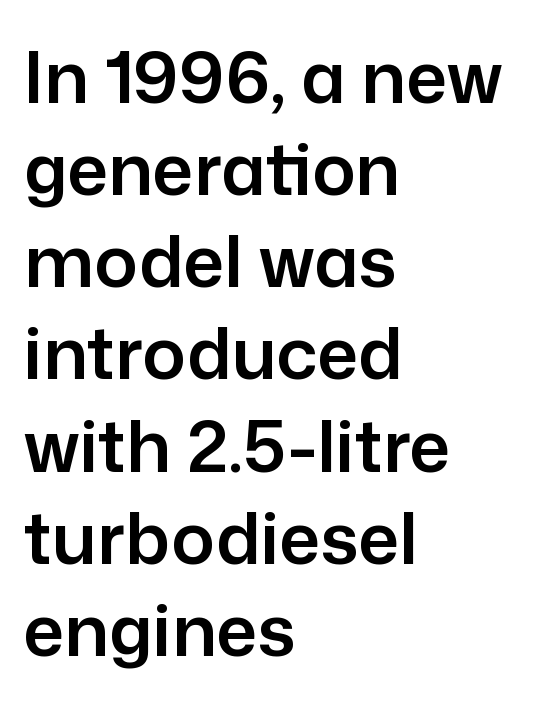
The image shows 72 px sans-serif type, upright; set left-aligned, normal line spacing (1.28x), normal letter spacing, not underlined; low stroke contrast and a medium x-height.
